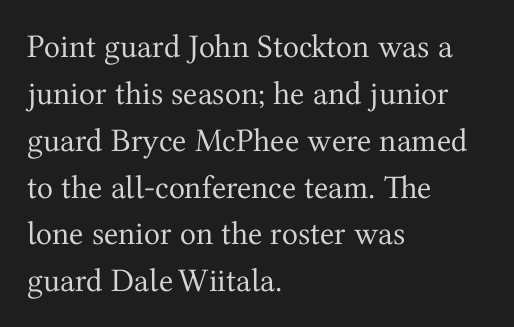
{"serif": "yes", "italic": "no", "bold": "no", "weight": "regular", "width": "normal", "stroke_contrast": "medium", "x_height": "medium", "monospaced": "no", "underline": "no", "align": "left", "line_spacing": "normal", "line_spacing_ratio": 1.42, "letter_spacing": "normal", "letter_spacing_em": 0.0, "glyph_px": 33}
